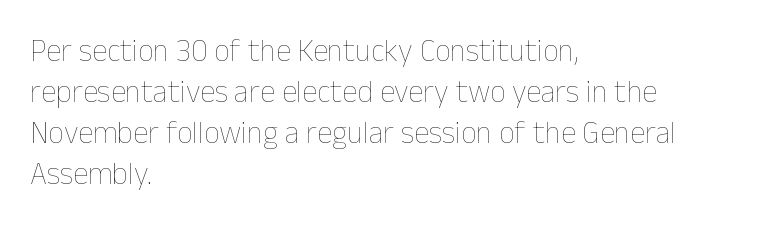
The image shows 31 px thin type, upright; set left-aligned, normal line spacing (1.32x), normal letter spacing, not underlined; low stroke contrast and a medium x-height.
